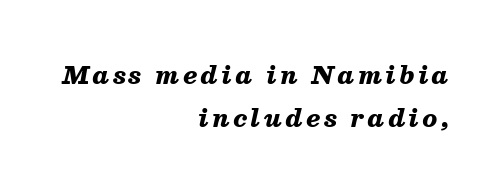
The image shows 24 px bold type, italic (leaning right); set right-aligned, line spacing 1.79x, not underlined.
